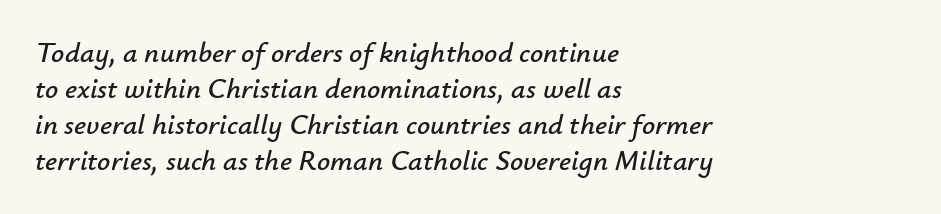
Q: Is the text italic (slanted)? A: Yes, it leans right by about 12 degrees.
Q: Is the text underlined? A: No.
Q: How is the paragraph aligned? A: Left-aligned.
Q: Is the spacing between letters normal or unusually wide? A: Normal.
Q: Width (condensed, normal, or wide)? A: Normal.
Q: Stroke contrast? A: Low.
Q: x-height? A: Small.
Q: Monospaced? A: No.
